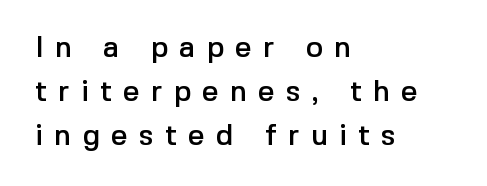
The image shows 29 px sans-serif type, upright; set left-aligned, normal line spacing (1.51x), unusually wide letter spacing (+0.39 em), not underlined; a medium x-height.
